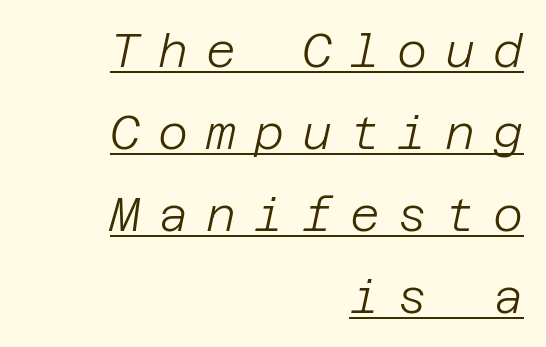
Q: Is the text bold? A: No.
Q: Is the text italic (slanted)? A: Yes, it leans right by about 12 degrees.
Q: Is the text underlined? A: Yes.
Q: How is the paragraph aligned? A: Right-aligned.
Q: Is the spacing between letters normal or unusually wide? A: Unusually wide.
Q: Width (condensed, normal, or wide)? A: Normal.
Q: Stroke contrast? A: Low.
Q: x-height? A: Large.
